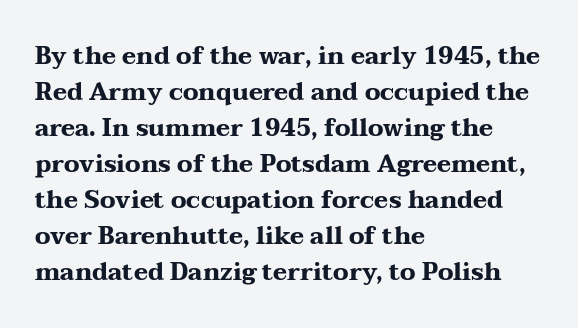
Q: Is the text bold? A: Yes.
Q: Is the text italic (slanted)? A: No, it is upright.
Q: Is the text underlined? A: No.
Q: How is the paragraph aligned? A: Left-aligned.
Q: Is the spacing between letters normal or unusually wide? A: Normal.
Q: Is the spacing between lines tight, normal or loose? A: Normal.
